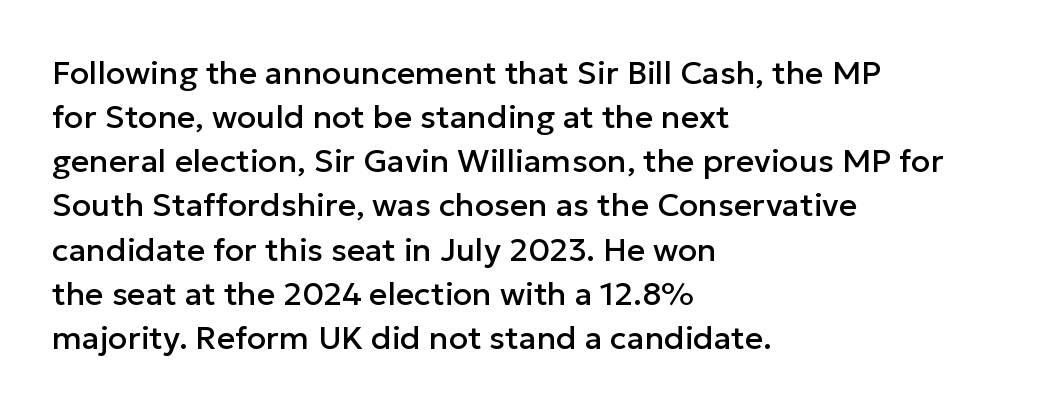
{"serif": "no", "italic": "no", "width": "normal", "stroke_contrast": "low", "x_height": "medium", "monospaced": "no", "underline": "no", "align": "left", "line_spacing": "normal", "line_spacing_ratio": 1.38, "letter_spacing": "normal", "letter_spacing_em": 0.0, "glyph_px": 32}
